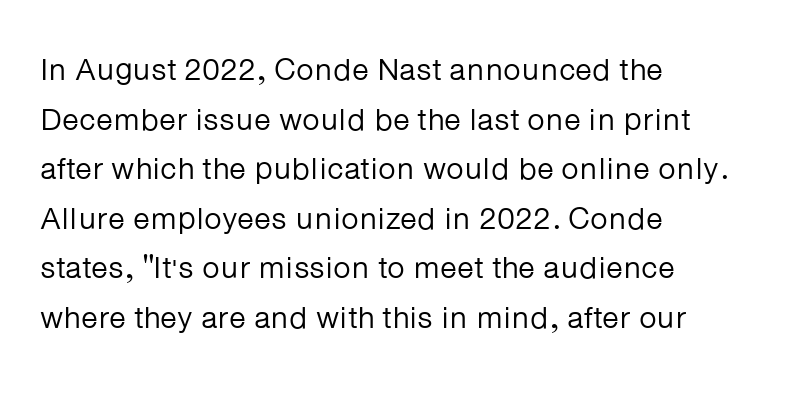
This is sans-serif lettering, the kind often seen on screens and signage. The letters advance in unequal steps, a hallmark of proportional type. Honestly, there is no underline to notice here at all. The space between consecutive lines is moderate.
